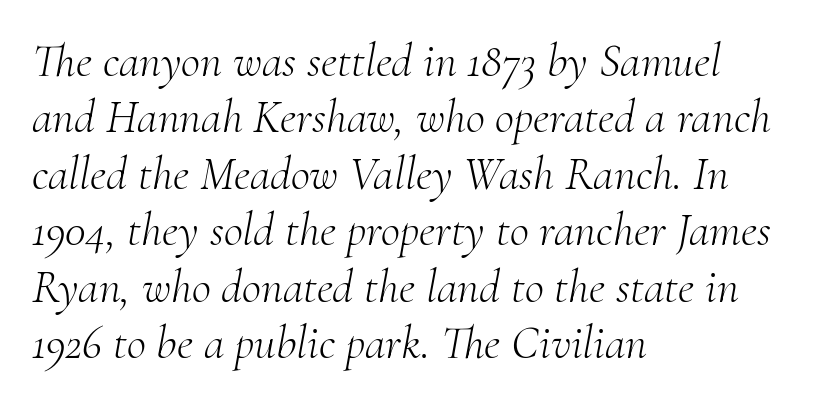
Q: Is the text bold? A: No.
Q: Is the text italic (slanted)? A: Yes, it leans right by about 10 degrees.
Q: Is the typeface a serif or a sans-serif typeface? A: Serif.
Q: Is the text underlined? A: No.
Q: How is the paragraph aligned? A: Left-aligned.
Q: Is the spacing between letters normal or unusually wide? A: Normal.
Q: Width (condensed, normal, or wide)? A: Normal.
Q: Stroke contrast? A: Medium.
Q: x-height? A: Small.
Q: Monospaced? A: No.
